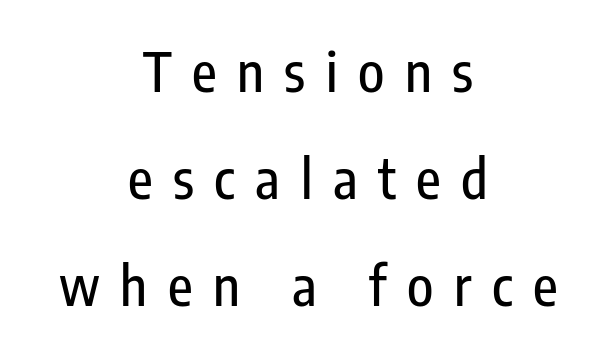
The image shows 54 px condensed sans-serif type, upright; set centered, loose line spacing (1.98x), unusually wide letter spacing (+0.38 em), not underlined; low stroke contrast and a medium x-height.
